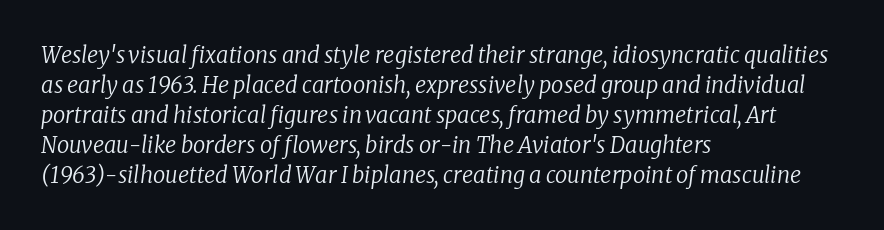
Unmarked baselines from the first word to the last. Notice how the passage keeps a crisp vertical edge on the left only. Reading down the column, the eye jumps a familiar distance to each next line. The rendering keeps characters at their native spacing.
